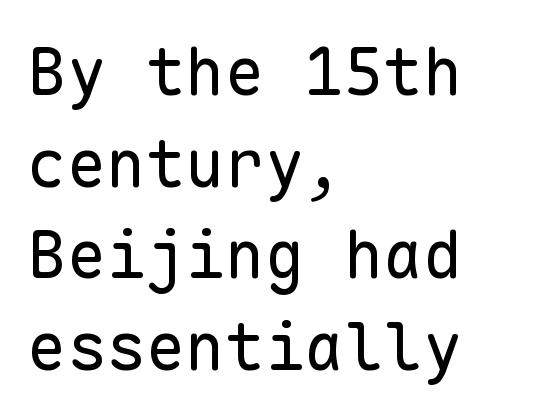
No extra ink here — the face is not bold. Posture: upright roman. The line-height multiplier appears to be the usual default. No feet cap the strokes, marking this as sans-serif type. Teacher's note: observe the even left margin — that is flush-left alignment.
